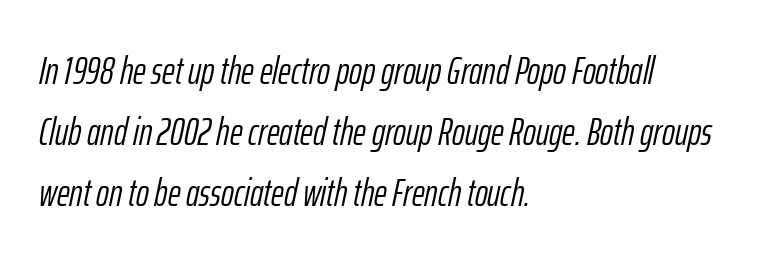
The paragraph shown leans on its left margin. Plain, unruled lines of type. The glyphs look as if they've been sheared to an angle. The rendering uses a moderate line-height, typical for paragraphs.
